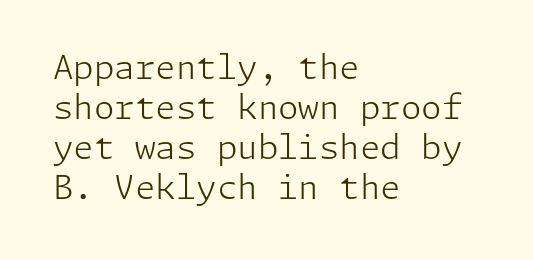
{"serif": "no", "italic": "no", "bold": "no", "weight": "light", "width": "normal", "stroke_contrast": "low", "x_height": "medium", "underline": "no", "align": "left", "line_spacing_ratio": 1.21, "letter_spacing": "normal", "letter_spacing_em": 0.0, "glyph_px": 33}
